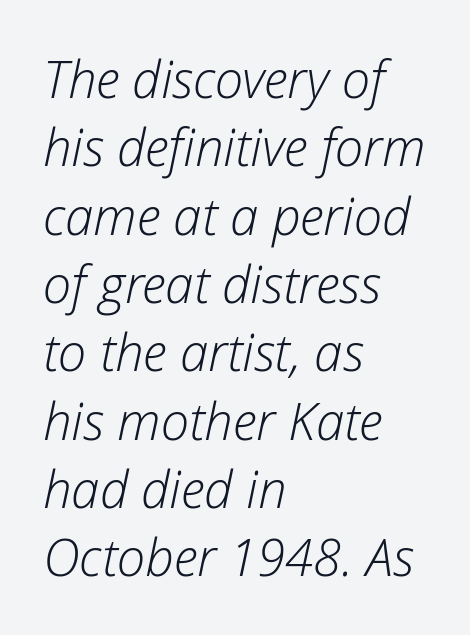
Summary of vertical rhythm: regular, with standard interline spacing. Each row of text sits above clean, open space. Is this a fixed-width face? No — the glyphs have proportional, varying widths. Inter-character spacing is left at the font's built-in metrics. The lines in this sample share a left origin and differ only in where they stop.
